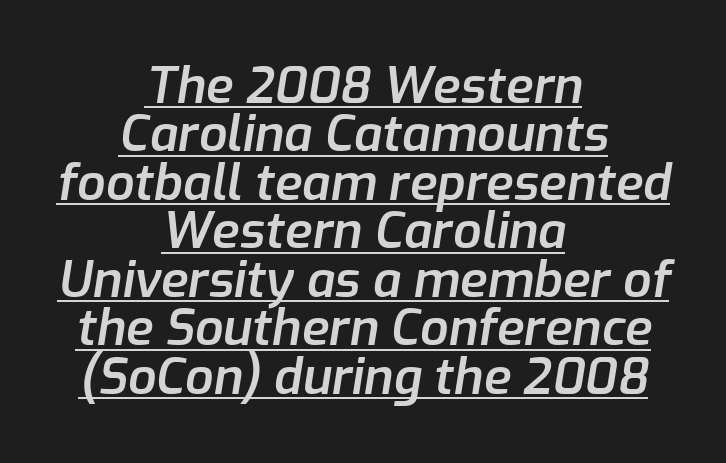
Q: Is the text bold? A: Semi-bold.
Q: Is the text italic (slanted)? A: Yes, it leans right by about 9 degrees.
Q: Is the text underlined? A: Yes.
Q: How is the paragraph aligned? A: Centered.
Q: Is the spacing between letters normal or unusually wide? A: Normal.
Q: Is the spacing between lines tight, normal or loose? A: Tight.
Q: Width (condensed, normal, or wide)? A: Normal.
Q: Stroke contrast? A: Low.
Q: x-height? A: Medium.
Q: Monospaced? A: No.
